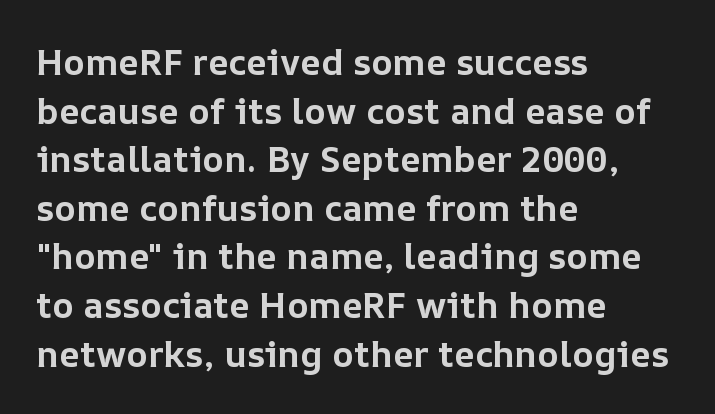
{"italic": "no", "bold": "yes", "weight": "bold", "width": "normal", "stroke_contrast": "low", "x_height": "medium", "monospaced": "no", "underline": "no", "align": "left", "line_spacing": "normal", "line_spacing_ratio": 1.35, "letter_spacing": "normal", "letter_spacing_em": 0.0, "glyph_px": 36}
